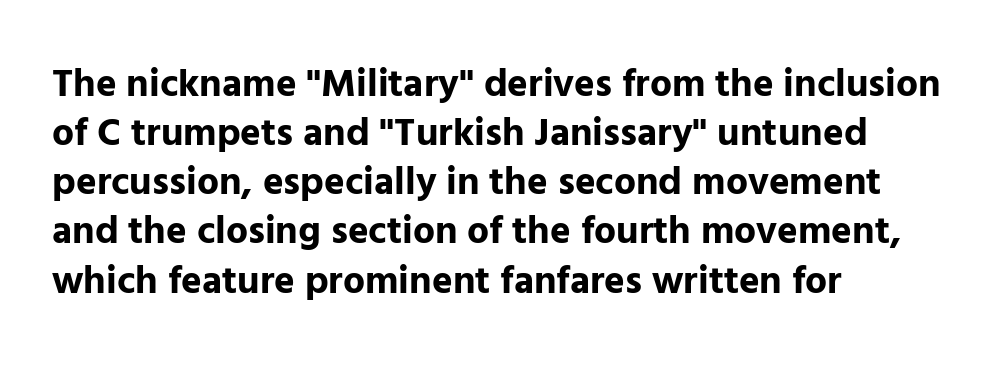
Q: Is the text bold? A: Yes.
Q: Is the text italic (slanted)? A: No, it is upright.
Q: Is the typeface a serif or a sans-serif typeface? A: Sans-serif.
Q: Is the text underlined? A: No.
Q: How is the paragraph aligned? A: Left-aligned.
Q: Is the spacing between letters normal or unusually wide? A: Normal.
Q: Is the spacing between lines tight, normal or loose? A: Normal.
Q: Width (condensed, normal, or wide)? A: Normal.
Q: Stroke contrast? A: Low.
Q: x-height? A: Medium.
Q: Monospaced? A: No.
